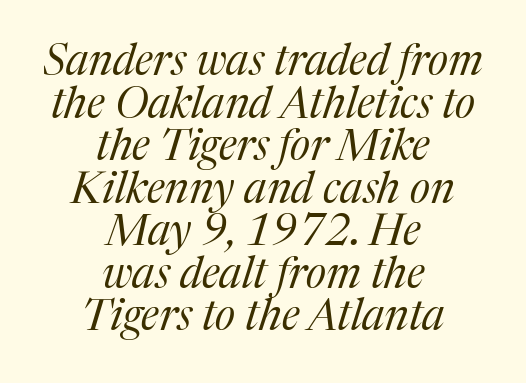
Style check: oblique. A centered setting, common on invitations and titles, is used for this passage. These lines keep a tight, regular rhythm from letter to letter. This rendering features lettering with no underline. Notice how descenders almost collide with the ascenders below — that's tight leading. The rendering uses natural spacing where letterforms have individual widths.
